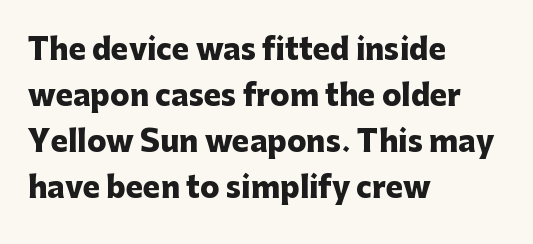
The words here are not underlined. Compared with typical paragraphs, the rows here are spaced about the same. The letters carry no serifs — their stems end cleanly without finishing strokes. Every character sits straight up, as roman type does. These lines are set flush left with a ragged right edge. Letter spacing: default.
